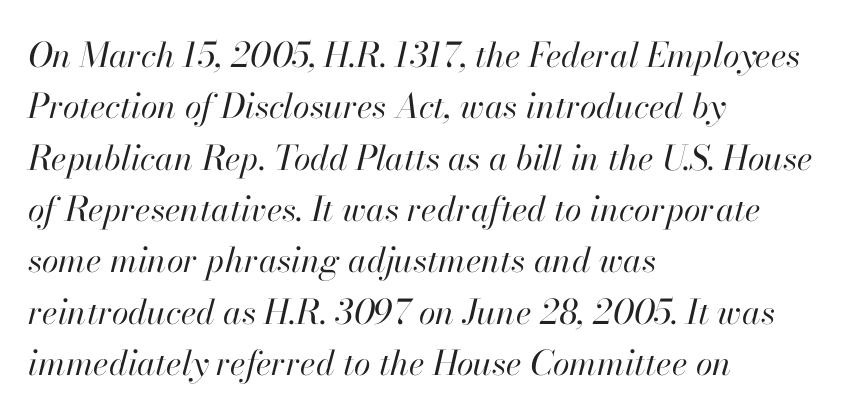
Q: Is the text bold? A: No.
Q: Is the text italic (slanted)? A: Yes, it leans right by about 13 degrees.
Q: Is the text underlined? A: No.
Q: How is the paragraph aligned? A: Left-aligned.
Q: Is the spacing between letters normal or unusually wide? A: Normal.
Q: Is the spacing between lines tight, normal or loose? A: Normal.
Q: Width (condensed, normal, or wide)? A: Normal.
Q: Stroke contrast? A: High.
Q: x-height? A: Small.
Q: Monospaced? A: No.
